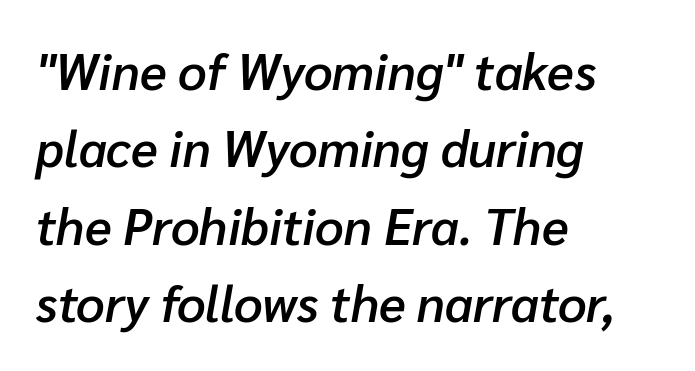
The image shows 50 px semibold type, italic (leaning right); set left-aligned, normal line spacing (1.55x), normal letter spacing, not underlined; low stroke contrast and a medium x-height.
